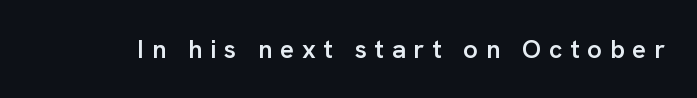
The image shows 26 px text type, upright; set unusually wide letter spacing (+0.29 em), not underlined.
